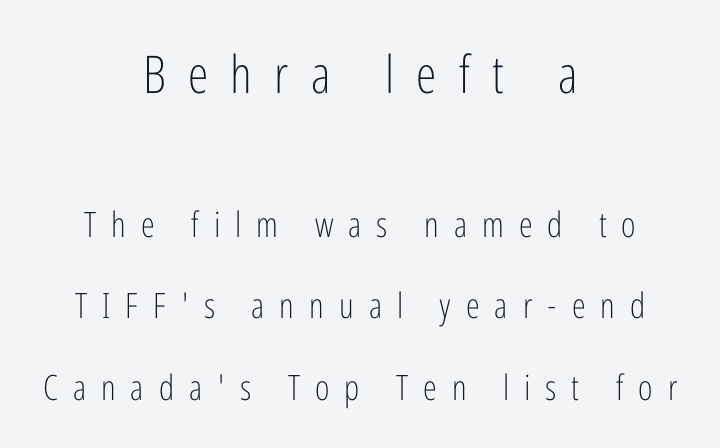
The image shows 52 px light, condensed sans-serif type, upright; set centered, loose line spacing (2.32x), unusually wide letter spacing (+0.43 em), not underlined; the first (top) block is 1.49x larger; low stroke contrast and a medium x-height.
